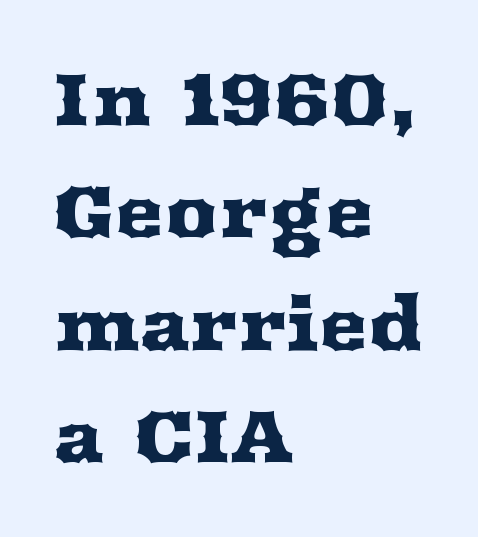
{"serif": "yes", "italic": "no", "width": "wide", "stroke_contrast": "medium", "x_height": "medium", "monospaced": "no", "underline": "no", "align": "left", "line_spacing": "normal", "line_spacing_ratio": 1.52, "letter_spacing": "normal", "letter_spacing_em": 0.0, "glyph_px": 74}
